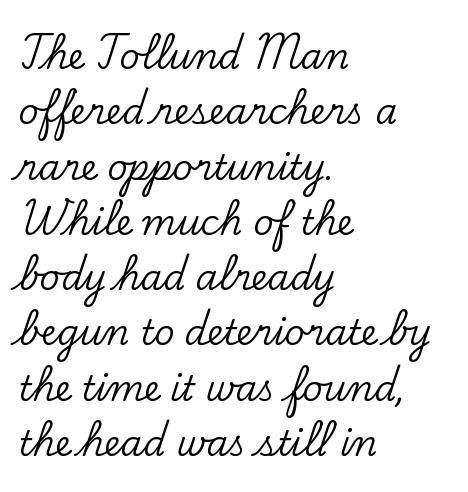
Typeset ragged right — the left edge is the straight one. Serifs: yes, visible at the terminals of the letterforms. Glyph-to-glyph distance matches everyday printed text. Note the varied advance widths — an 'i' is clearly narrower than an 'm'.
